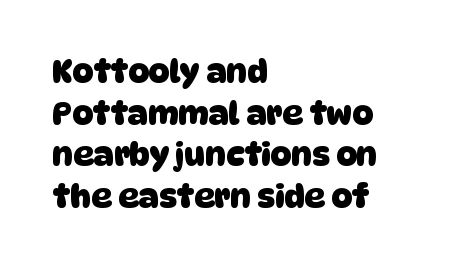
Q: Is the text bold? A: Yes.
Q: Is the typeface a serif or a sans-serif typeface? A: Sans-serif.
Q: Is the text underlined? A: No.
Q: How is the paragraph aligned? A: Left-aligned.
Q: Is the spacing between letters normal or unusually wide? A: Normal.
Q: Is the spacing between lines tight, normal or loose? A: Normal.
Q: Width (condensed, normal, or wide)? A: Normal.
Q: Stroke contrast? A: Low.
Q: x-height? A: Large.
Q: Monospaced? A: No.
